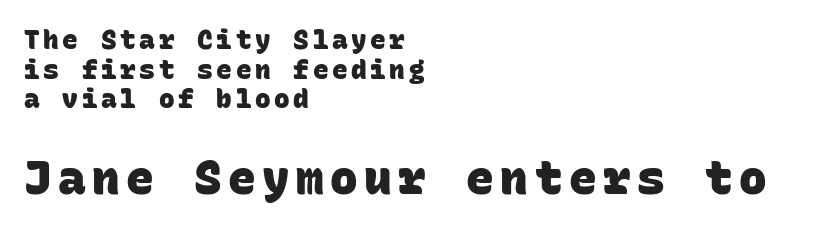
Q: Is the text bold? A: Yes.
Q: Is the typeface a serif or a sans-serif typeface? A: Sans-serif.
Q: Is the text underlined? A: No.
Q: How is the paragraph aligned? A: Left-aligned.
Q: Is the spacing between lines tight, normal or loose? A: Tight.
Q: Which block of text is set in a larger size, the first (top) or the second (bottom)? A: The second (bottom) one.
Q: Width (condensed, normal, or wide)? A: Normal.
Q: Stroke contrast? A: Low.
Q: x-height? A: Large.
Q: Monospaced? A: Yes.
